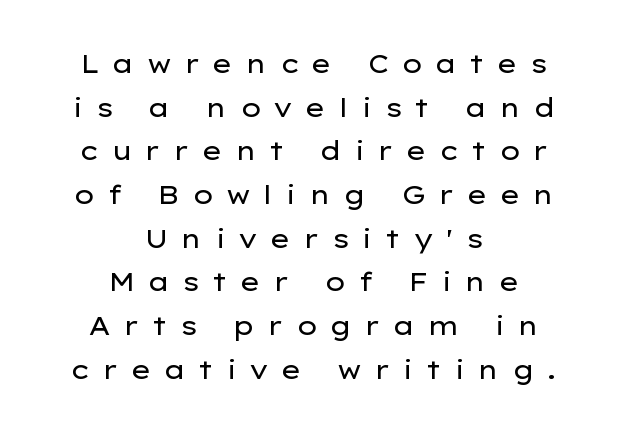
Q: Is the text bold? A: No.
Q: Is the text italic (slanted)? A: No, it is upright.
Q: Is the text underlined? A: No.
Q: How is the paragraph aligned? A: Centered.
Q: Is the spacing between letters normal or unusually wide? A: Unusually wide.
Q: Is the spacing between lines tight, normal or loose? A: Normal.
